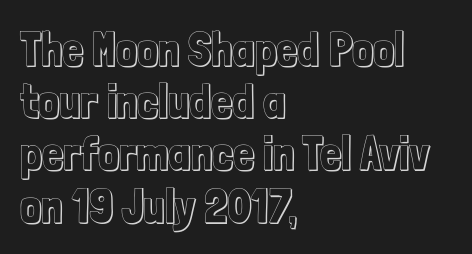
Q: Is the text italic (slanted)? A: No, it is upright.
Q: Is the text underlined? A: No.
Q: How is the paragraph aligned? A: Left-aligned.
Q: Is the spacing between letters normal or unusually wide? A: Normal.
Q: Is the spacing between lines tight, normal or loose? A: Tight.
Q: Width (condensed, normal, or wide)? A: Condensed.
Q: x-height? A: Medium.
Q: Monospaced? A: No.
